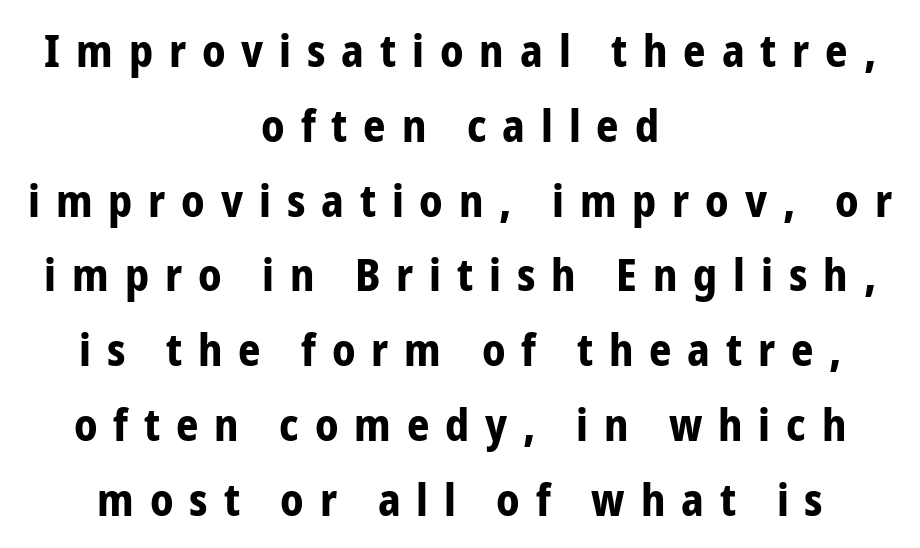
{"serif": "no", "italic": "no", "bold": "yes", "weight": "bold", "width": "condensed", "stroke_contrast": "low", "x_height": "medium", "monospaced": "no", "underline": "no", "align": "center", "line_spacing": "normal", "line_spacing_ratio": 1.7, "letter_spacing": "wide", "letter_spacing_em": 0.36, "glyph_px": 44}
